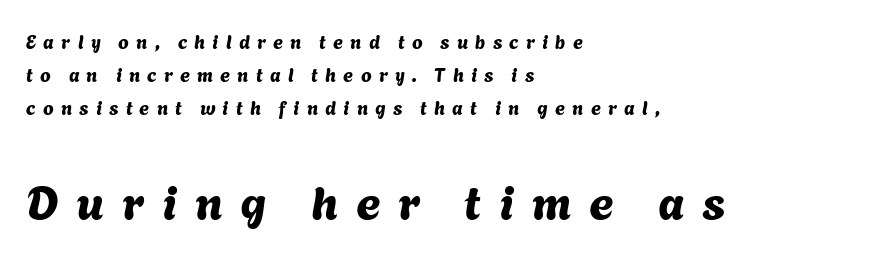
Does the type have serifs? No, each stem ends abruptly. Whoever set this made the second block the dominant, larger element. The face used here is proportionally spaced, like ordinary book or web type. Each word looks stretched out because of the extra space between its letters.
